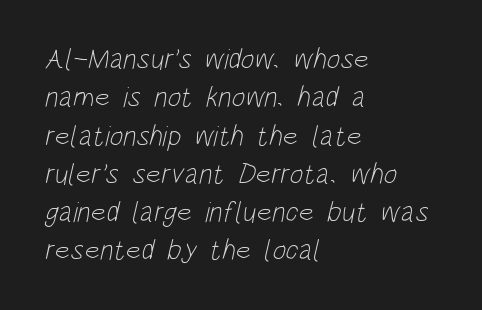
Q: Is the text bold? A: No.
Q: Is the typeface a serif or a sans-serif typeface? A: Sans-serif.
Q: Is the text underlined? A: No.
Q: How is the paragraph aligned? A: Left-aligned.
Q: Is the spacing between letters normal or unusually wide? A: Normal.
Q: Is the spacing between lines tight, normal or loose? A: Normal.
Q: Width (condensed, normal, or wide)? A: Condensed.
Q: Stroke contrast? A: Low.
Q: x-height? A: Large.
Q: Monospaced? A: No.
